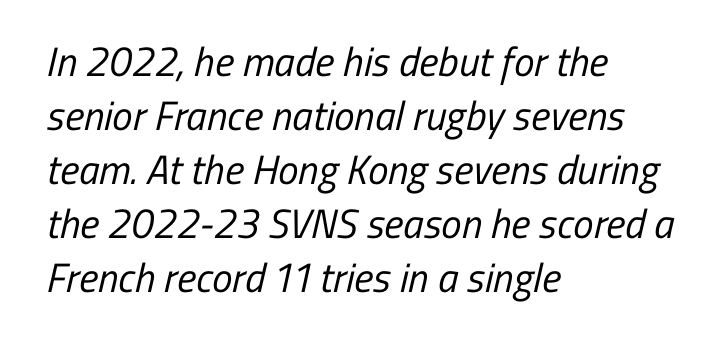
The image shows 41 px regular-weight, condensed sans-serif type; set left-aligned, normal line spacing (1.32x), normal letter spacing, not underlined; low stroke contrast and a medium x-height.
